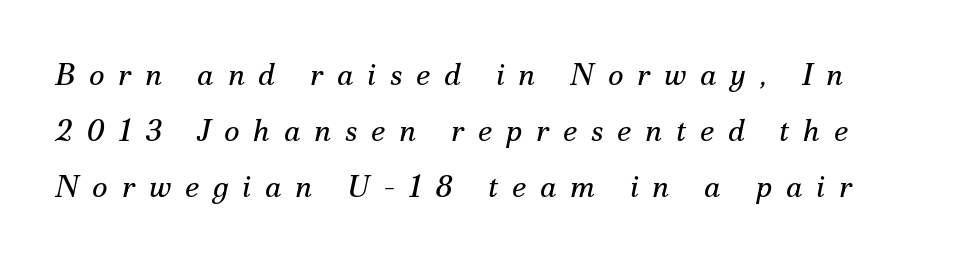
This sample has the flowing, uneven cadence of proportional lettering. Clear beneath every line of the passage. Notice how the stems are inclined rather than vertical — that's the hallmark of italics. Summary of weight: not heavy and not bold. Honestly, the letter spacing is so wide it's the main thing you notice. Serifs: yes, visible at the terminals of the letterforms.
